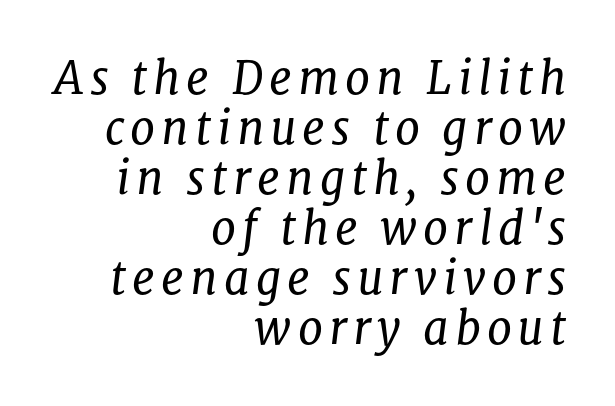
The lines in this sample share a right terminus and differ only in where they begin. Character widths vary here, with narrow letters taking less room than wide ones. Think standard paragraph weight, or any step lighter than that. The font's italic variant was chosen for this text. These lines are composed in type with serifs.
